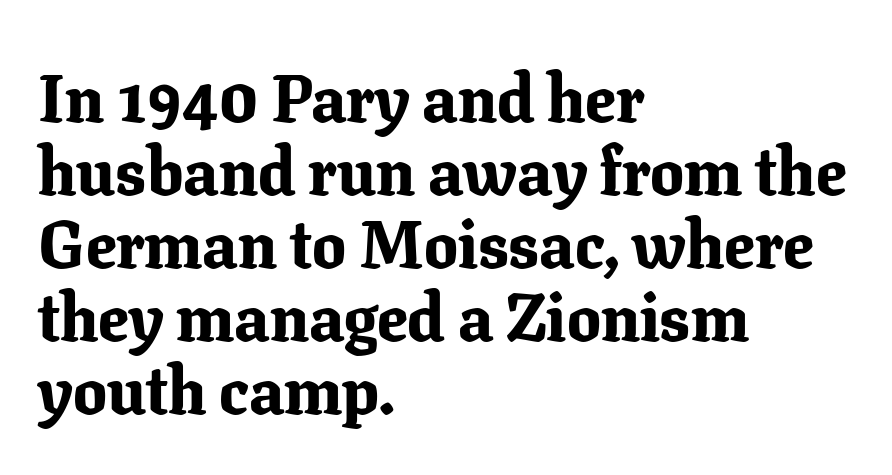
Q: Is the text bold? A: Yes.
Q: Is the text italic (slanted)? A: No, it is upright.
Q: Is the typeface a serif or a sans-serif typeface? A: Serif.
Q: Is the text underlined? A: No.
Q: How is the paragraph aligned? A: Left-aligned.
Q: Is the spacing between letters normal or unusually wide? A: Normal.
Q: Is the spacing between lines tight, normal or loose? A: Tight.
Q: Width (condensed, normal, or wide)? A: Normal.
Q: Stroke contrast? A: Low.
Q: x-height? A: Medium.
Q: Monospaced? A: No.
